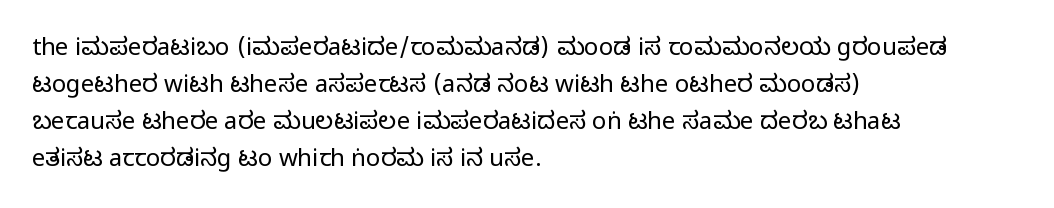
{"italic": "no", "bold": "no", "underline": "no", "align": "left", "line_spacing": "normal", "line_spacing_ratio": 1.54, "letter_spacing": "normal", "letter_spacing_em": 0.0, "glyph_px": 24}
